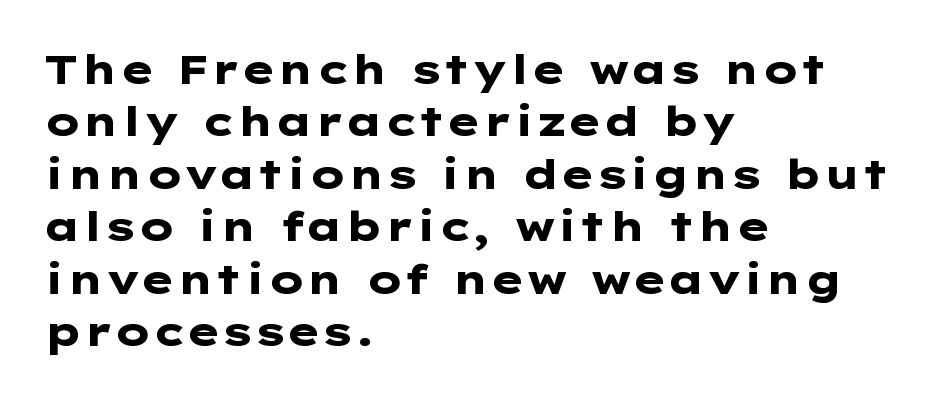
{"serif": "no", "italic": "no", "bold": "yes", "weight": "heavy", "width": "wide", "stroke_contrast": "low", "x_height": "medium", "underline": "no", "align": "left", "line_spacing": "normal", "line_spacing_ratio": 1.28, "letter_spacing": "normal", "letter_spacing_em": 0.0, "glyph_px": 41}
